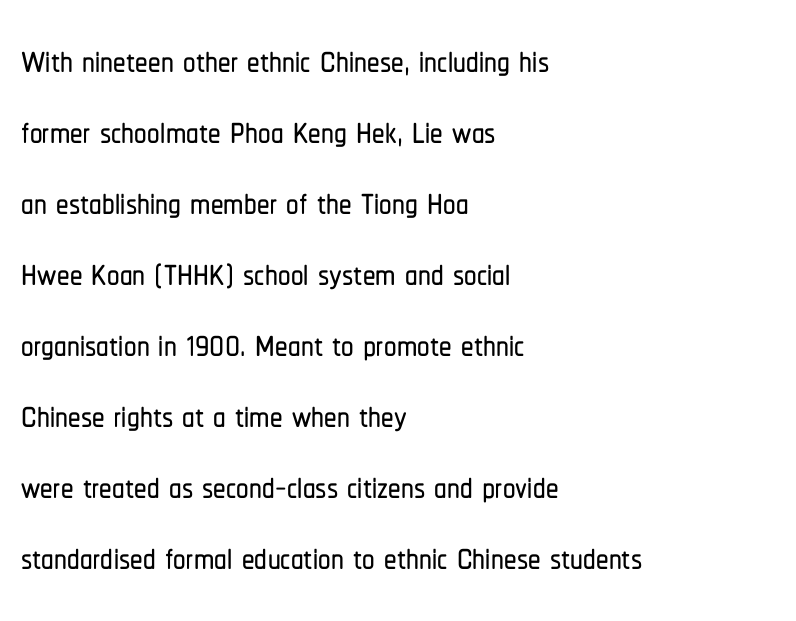
This sample has the flowing, uneven cadence of proportional lettering. Bare-footed words on every line. The passage shown stacks its lines at a standard gap. Nothing sits at the stroke ends, so this counts as sans-serif. Where is the straight margin? On the left. You can tell it's not italic because the verticals are truly vertical.
